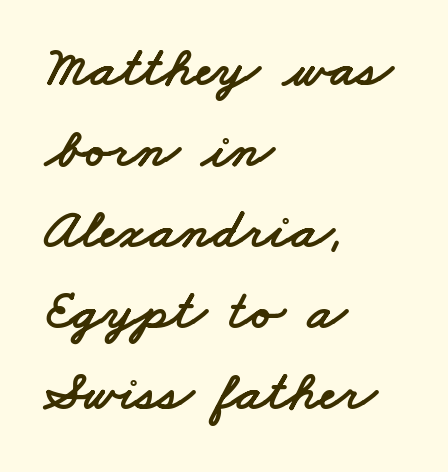
{"serif": "no", "width": "wide", "stroke_contrast": "low", "x_height": "small", "monospaced": "no", "underline": "no", "align": "left", "line_spacing": "normal", "line_spacing_ratio": 1.42, "letter_spacing": "normal", "letter_spacing_em": 0.0, "glyph_px": 57}
